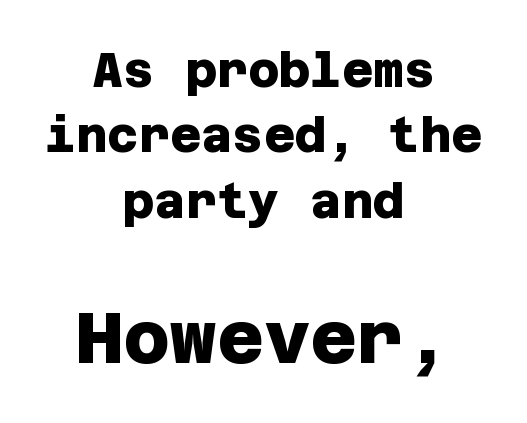
{"serif": "no", "bold": "yes", "weight": "heavy", "width": "normal", "stroke_contrast": "low", "x_height": "large", "underline": "no", "align": "center", "line_spacing": "normal", "line_spacing_ratio": 1.36, "letter_spacing": "normal", "letter_spacing_em": 0.0, "larger_block": "second", "size_ratio": 1.5, "glyph_px": 72}
